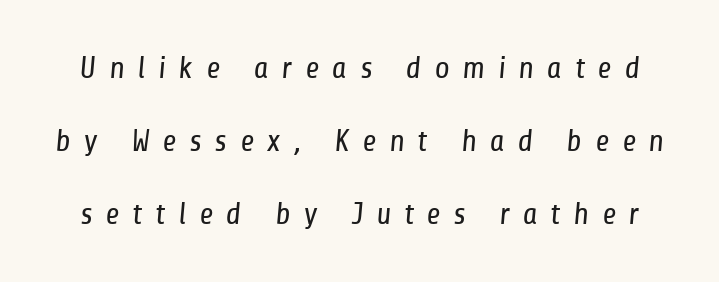
The passage shown is typed in a proportional face where columns would drift. Each row of text sits above clean, open space. The cut favours lightness, reaching ordinary text weight at its darkest. This block would shrink considerably if given ordinary leading; it's expanded now. The letters are spread apart with noticeably loose tracking.
